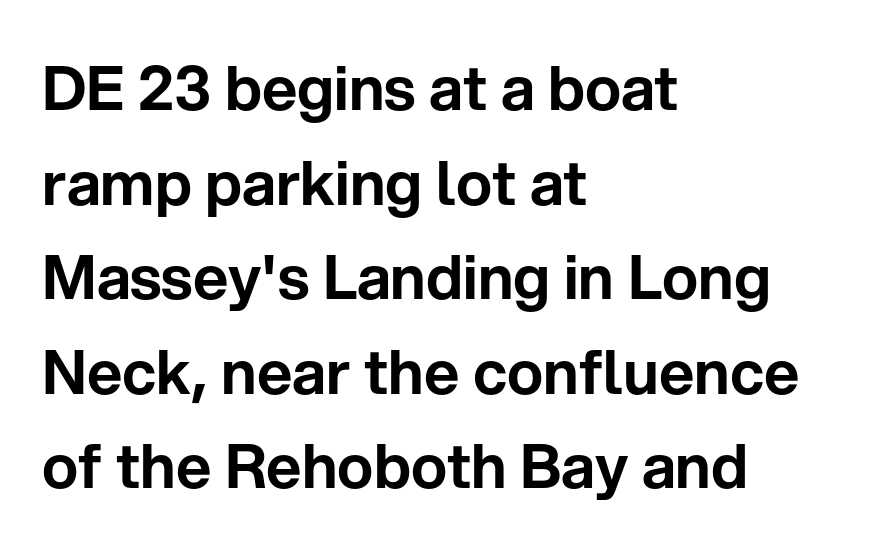
The image shows 61 px sans-serif type, upright; set left-aligned, normal line spacing (1.55x), normal letter spacing, not underlined; low stroke contrast and a medium x-height.
